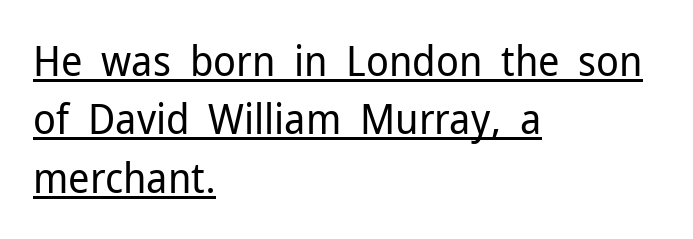
{"serif": "no", "italic": "no", "bold": "no", "weight": "regular", "width": "normal", "stroke_contrast": "low", "x_height": "medium", "monospaced": "no", "underline": "yes", "align": "left", "line_spacing": "normal", "line_spacing_ratio": 1.39, "letter_spacing": "normal", "letter_spacing_em": 0.0, "glyph_px": 42}
